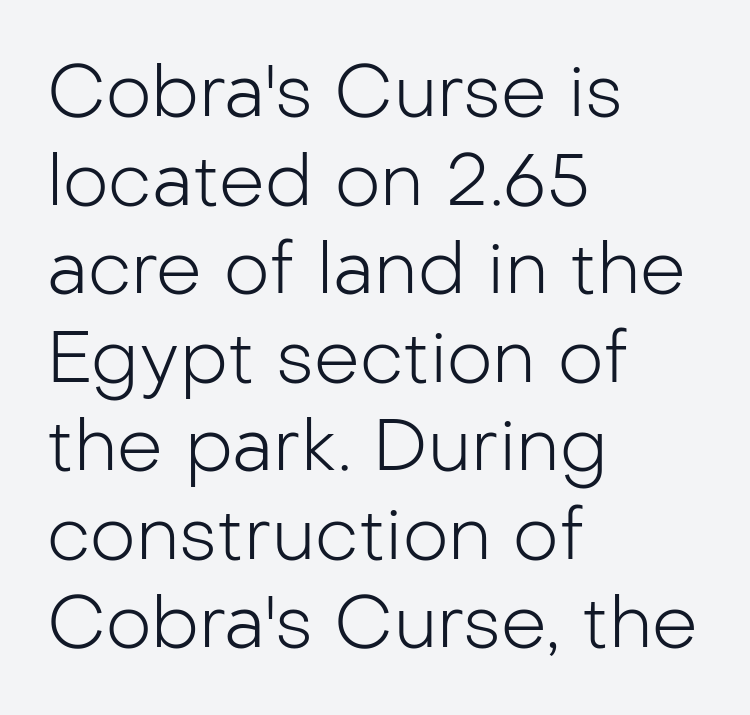
{"serif": "no", "italic": "no", "bold": "no", "weight": "light", "width": "normal", "stroke_contrast": "low", "x_height": "medium", "monospaced": "no", "underline": "no", "align": "left", "line_spacing_ratio": 1.23, "letter_spacing": "normal", "letter_spacing_em": 0.0, "glyph_px": 72}
